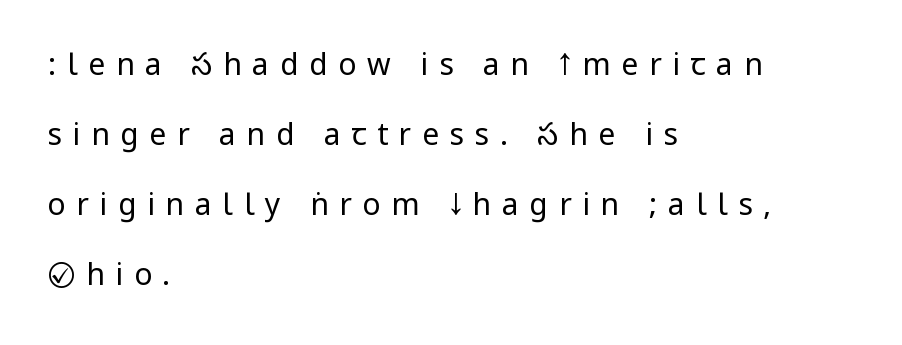
The string is rendered with underlining switched off. Type style note: lacks serifs. Each word looks stretched out because of the extra space between its letters. Short and long lines alike share a common starting point at left. The letters stand straight up with perfectly vertical stems.
